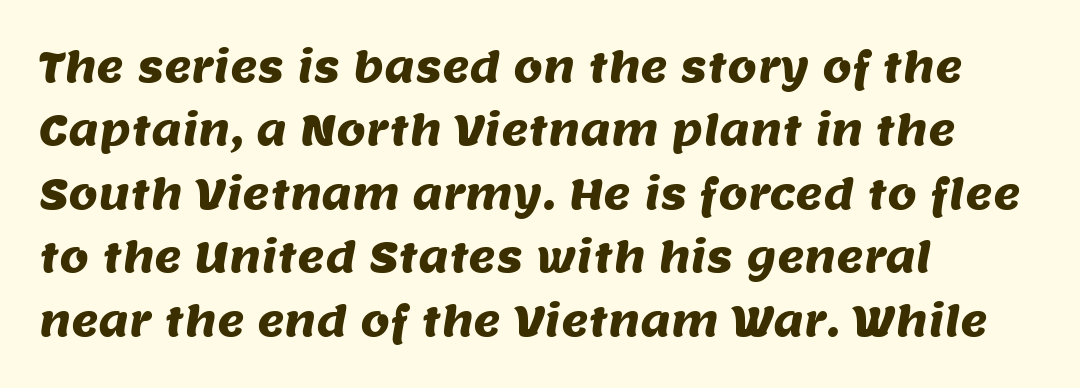
{"serif": "no", "width": "normal", "stroke_contrast": "medium", "x_height": "large", "monospaced": "no", "underline": "no", "align": "left", "line_spacing": "normal", "line_spacing_ratio": 1.51, "letter_spacing": "normal", "letter_spacing_em": 0.0, "glyph_px": 42}
